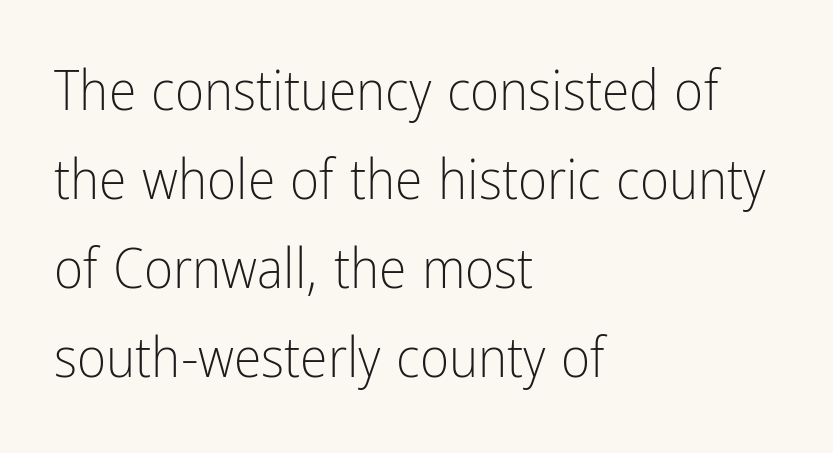
Q: Is the text bold? A: No.
Q: Is the text italic (slanted)? A: No, it is upright.
Q: Is the typeface a serif or a sans-serif typeface? A: Sans-serif.
Q: Is the text underlined? A: No.
Q: How is the paragraph aligned? A: Left-aligned.
Q: Is the spacing between letters normal or unusually wide? A: Normal.
Q: Is the spacing between lines tight, normal or loose? A: Normal.
Q: Width (condensed, normal, or wide)? A: Condensed.
Q: Stroke contrast? A: Low.
Q: x-height? A: Medium.
Q: Monospaced? A: No.
